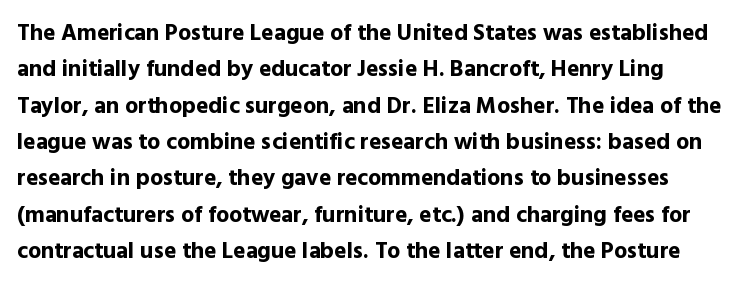
The image shows 23 px bold type, upright; set normal line spacing (1.58x), normal letter spacing, not underlined.
